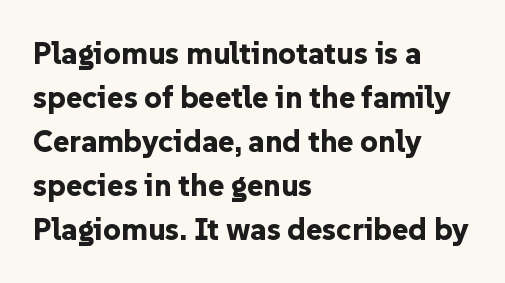
It's the straight-up-and-down kind of type. Character widths vary here, with narrow letters taking less room than wide ones. Type style note: lacks serifs. Summary of vertical rhythm: regular, with standard interline spacing. The letterforms sit shoulder to shoulder at normal distance.
